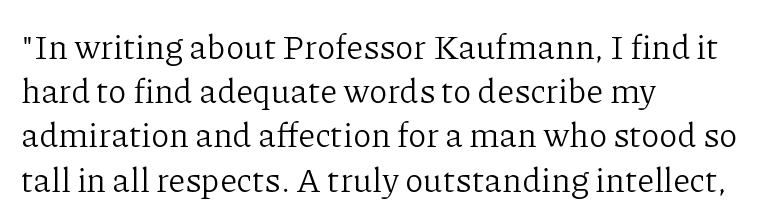
The image shows 34 px light serif type, upright; set left-aligned, normal line spacing (1.3x), normal letter spacing, not underlined; low stroke contrast and a medium x-height.
